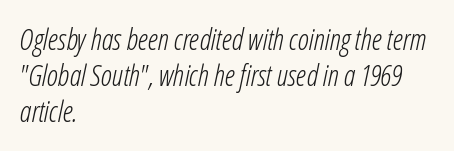
{"italic": "yes", "lean": "right", "slant_degrees": 12, "bold": "no", "weight": "light", "width": "condensed", "stroke_contrast": "low", "x_height": "medium", "monospaced": "no", "underline": "no", "align": "left", "line_spacing": "normal", "line_spacing_ratio": 1.25, "letter_spacing": "normal", "letter_spacing_em": 0.0, "glyph_px": 29}
